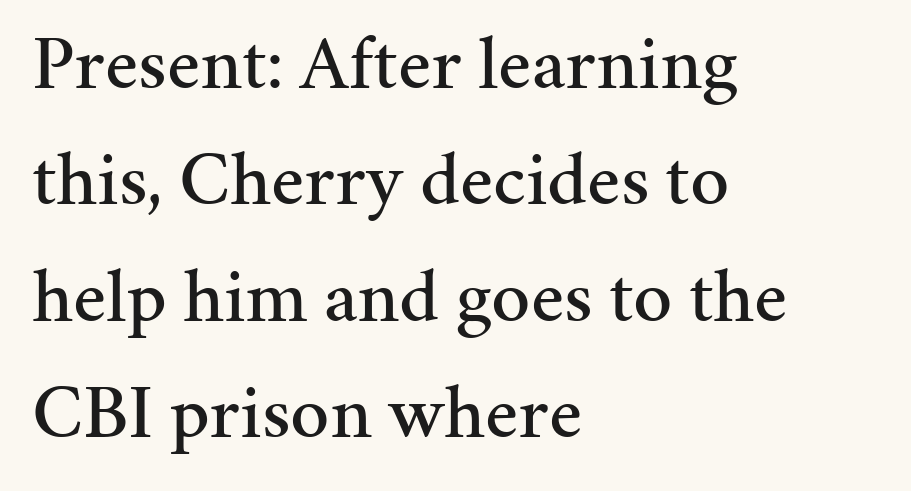
{"serif": "yes", "italic": "no", "width": "normal", "stroke_contrast": "medium", "x_height": "medium", "monospaced": "no", "underline": "no", "align": "left", "line_spacing": "normal", "line_spacing_ratio": 1.51, "letter_spacing": "normal", "letter_spacing_em": 0.0, "glyph_px": 77}
